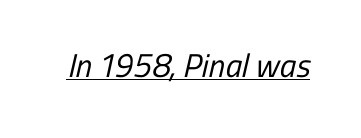
Here the designer chose a conventional face with non-uniform glyph widths. This rendering employs a face without finishing strokes, i.e., a sans-serif. No extra tracking has been applied to these lines. Beneath each row of characters lies a ruled line.
